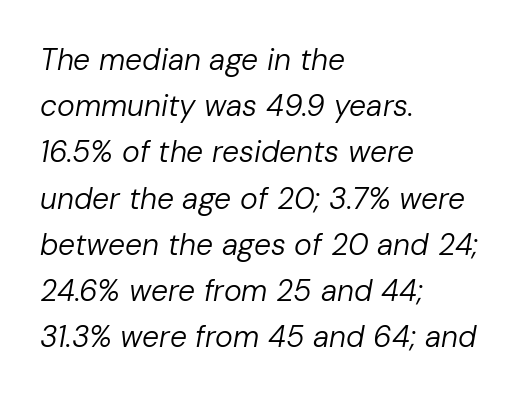
The image shows 30 px regular-weight type, italic (leaning right); set left-aligned, normal line spacing (1.54x), normal letter spacing, not underlined; low stroke contrast and a medium x-height.
